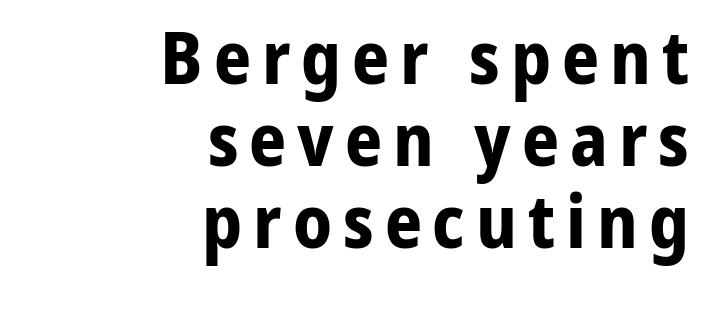
Q: Is the text bold? A: Yes.
Q: Is the text italic (slanted)? A: No, it is upright.
Q: Is the typeface a serif or a sans-serif typeface? A: Sans-serif.
Q: Is the text underlined? A: No.
Q: How is the paragraph aligned? A: Right-aligned.
Q: Is the spacing between lines tight, normal or loose? A: Tight.
Q: Width (condensed, normal, or wide)? A: Normal.
Q: Stroke contrast? A: Low.
Q: x-height? A: Medium.
Q: Monospaced? A: No.
